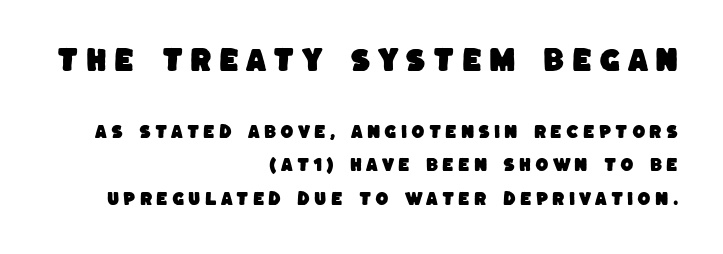
The image shows 26 px text type; set right-aligned, loose line spacing (2.21x), unusually wide letter spacing (+0.27 em), not underlined; the first (top) block is 1.73x larger.
